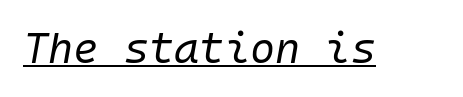
{"italic": "yes", "lean": "right", "slant_degrees": 10, "bold": "no", "weight": "regular", "width": "normal", "stroke_contrast": "low", "x_height": "medium", "monospaced": "yes", "underline": "yes", "letter_spacing": "normal", "letter_spacing_em": 0.0, "glyph_px": 43}
